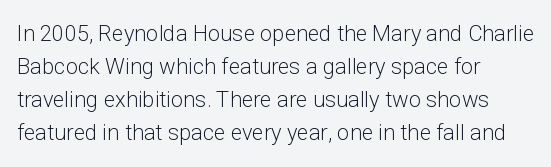
In terms of leading, this rendering sits right in the middle. Quick note: not italic, upright. Stems here are at most as thick as an everyday book face. Letter spacing: default.
